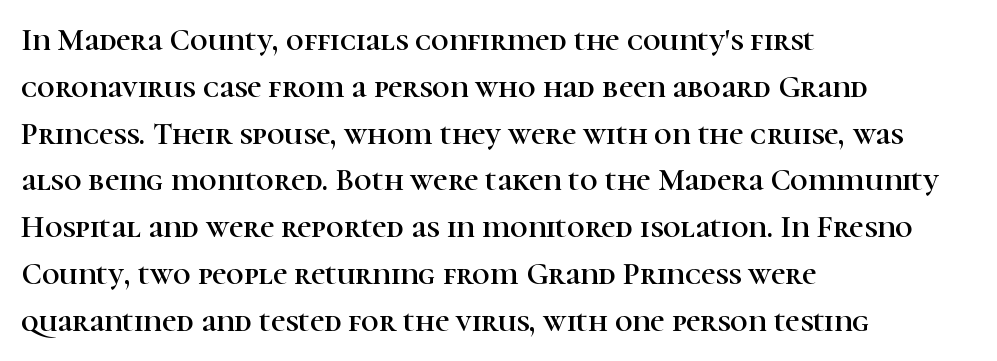
The image shows 31 px serif type, upright; set left-aligned, normal line spacing (1.51x), normal letter spacing, not underlined; high stroke contrast and a medium x-height.
